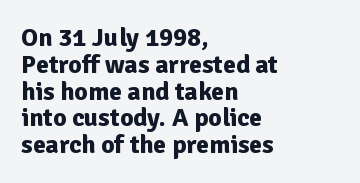
{"italic": "no", "bold": "yes", "underline": "no", "align": "left", "line_spacing": "tight", "line_spacing_ratio": 1.03, "letter_spacing": "normal", "letter_spacing_em": 0.0, "glyph_px": 26}
